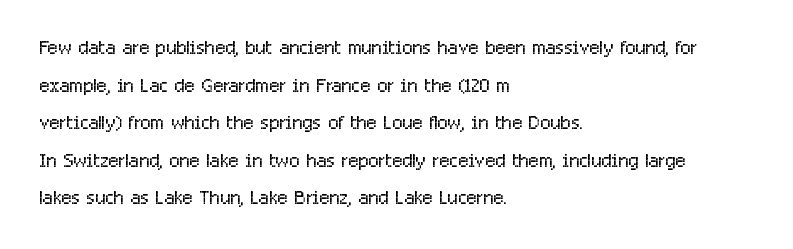
{"italic": "no", "bold": "no", "underline": "no", "align": "left", "line_spacing": "normal", "line_spacing_ratio": 1.39, "letter_spacing": "normal", "letter_spacing_em": 0.0, "glyph_px": 27}
